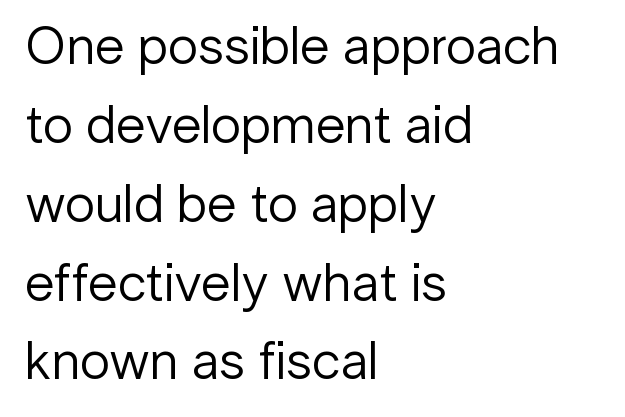
{"serif": "no", "italic": "no", "bold": "no", "weight": "regular", "width": "normal", "stroke_contrast": "low", "x_height": "medium", "monospaced": "no", "underline": "no", "align": "left", "line_spacing": "normal", "line_spacing_ratio": 1.46, "letter_spacing": "normal", "letter_spacing_em": 0.0, "glyph_px": 54}
